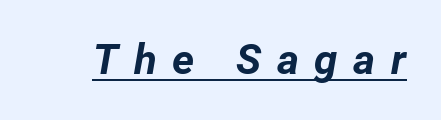
The image shows 42 px bold type, italic (leaning right); set unusually wide letter spacing (+0.37 em), underlined; low stroke contrast and a medium x-height.
